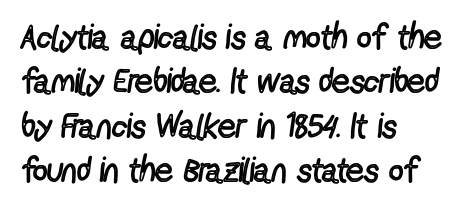
{"serif": "no", "bold": "no", "weight": "regular", "width": "condensed", "x_height": "medium", "monospaced": "no", "underline": "no", "align": "left", "line_spacing": "normal", "line_spacing_ratio": 1.27, "letter_spacing": "normal", "letter_spacing_em": 0.0, "glyph_px": 35}
